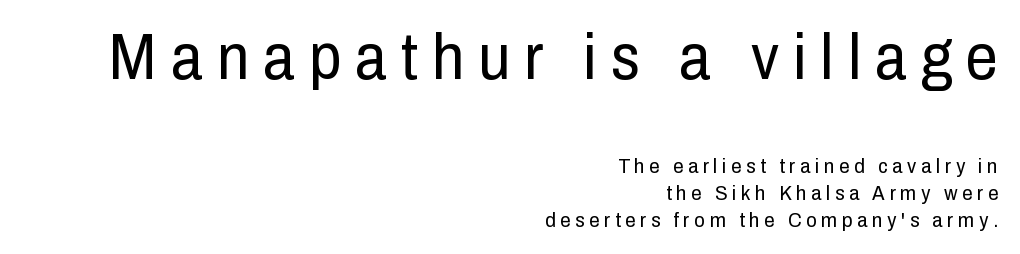
{"serif": "no", "italic": "no", "bold": "no", "weight": "regular", "width": "condensed", "stroke_contrast": "low", "x_height": "medium", "monospaced": "no", "underline": "no", "align": "right", "line_spacing": "normal", "line_spacing_ratio": 1.27, "letter_spacing": "wide", "letter_spacing_em": 0.22, "larger_block": "first", "size_ratio": 3.05, "glyph_px": 64}
